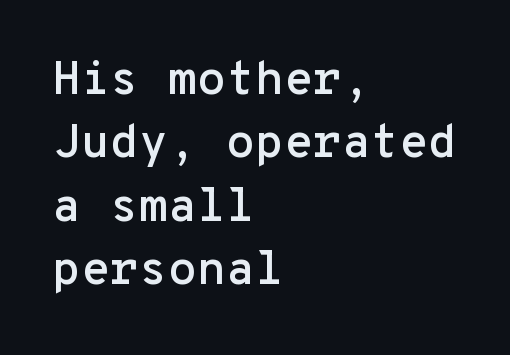
The image shows 47 px sans-serif type, upright, monospaced; set left-aligned, normal line spacing (1.35x), normal letter spacing, not underlined; low stroke contrast and a medium x-height.
